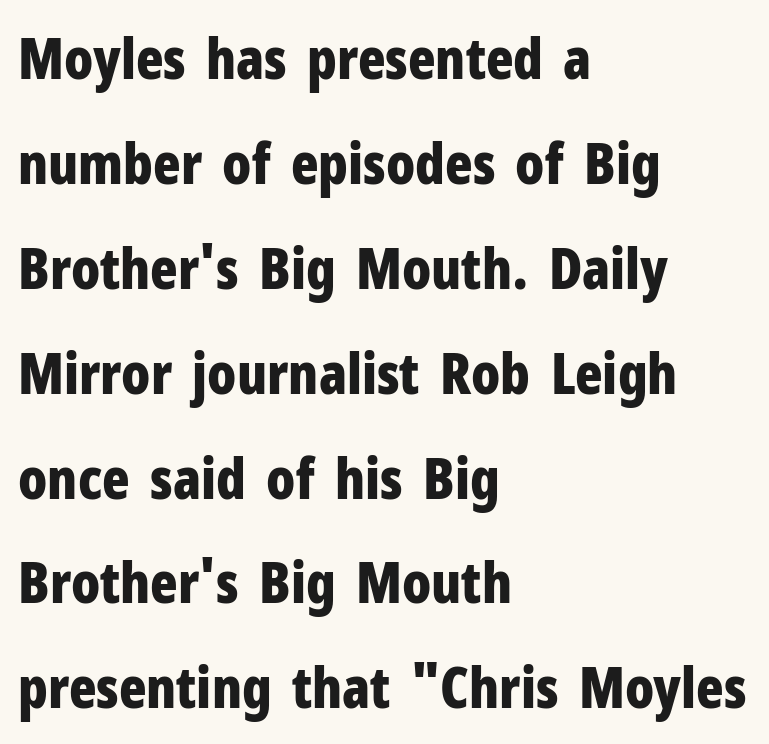
{"serif": "no", "italic": "no", "bold": "yes", "weight": "bold", "width": "condensed", "stroke_contrast": "low", "x_height": "medium", "monospaced": "no", "underline": "no", "align": "left", "line_spacing_ratio": 1.84, "letter_spacing": "normal", "letter_spacing_em": 0.0, "glyph_px": 57}
